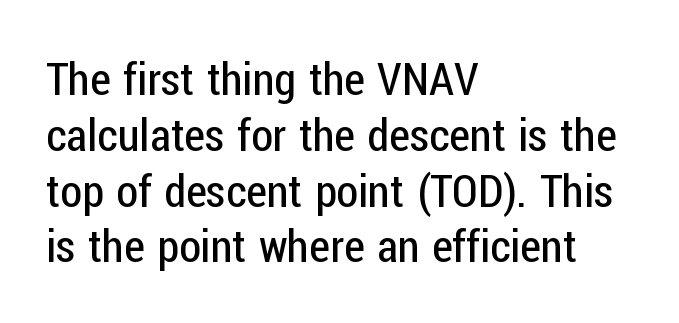
Q: Is the text bold? A: No.
Q: Is the text italic (slanted)? A: No, it is upright.
Q: Is the typeface a serif or a sans-serif typeface? A: Sans-serif.
Q: Is the text underlined? A: No.
Q: How is the paragraph aligned? A: Left-aligned.
Q: Is the spacing between letters normal or unusually wide? A: Normal.
Q: Width (condensed, normal, or wide)? A: Condensed.
Q: Stroke contrast? A: Low.
Q: x-height? A: Medium.
Q: Monospaced? A: No.
